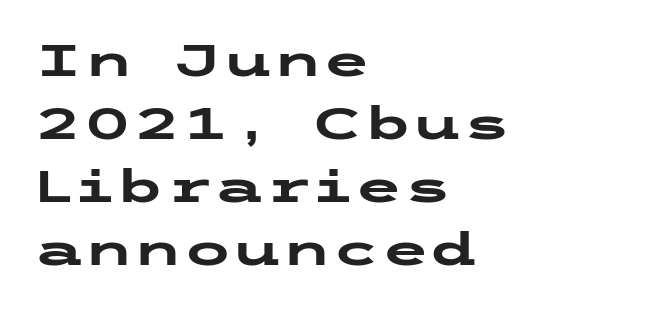
The image shows 45 px heavy, wide sans-serif type, upright; set left-aligned, normal line spacing (1.4x), normal letter spacing, not underlined; low stroke contrast and a medium x-height.
